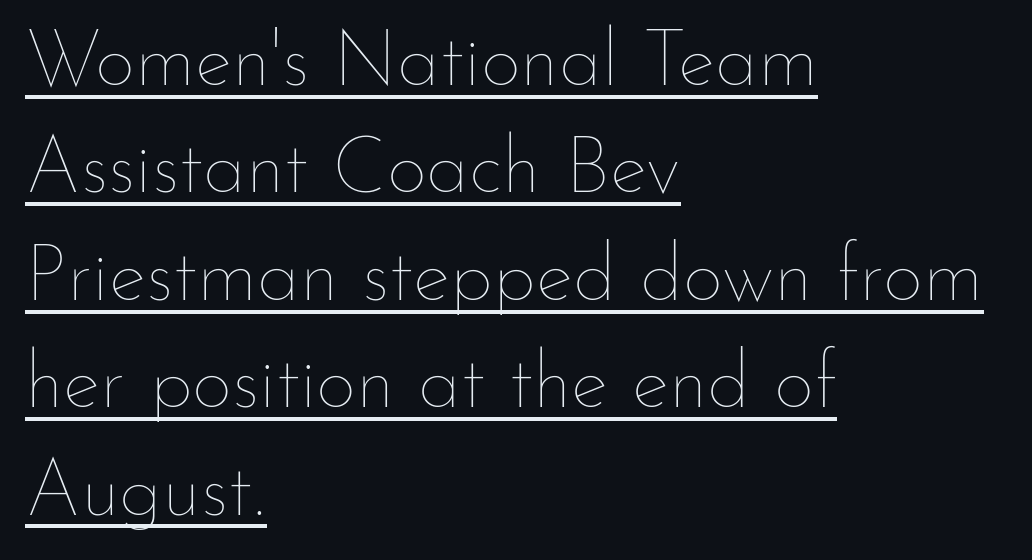
Q: Is the text bold? A: No.
Q: Is the text italic (slanted)? A: No, it is upright.
Q: Is the text underlined? A: Yes.
Q: How is the paragraph aligned? A: Left-aligned.
Q: Is the spacing between letters normal or unusually wide? A: Normal.
Q: Is the spacing between lines tight, normal or loose? A: Normal.
Q: Width (condensed, normal, or wide)? A: Normal.
Q: Stroke contrast? A: Low.
Q: x-height? A: Small.
Q: Monospaced? A: No.
